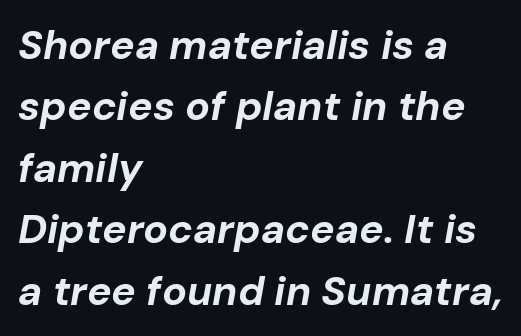
The image shows 41 px bold type, italic (leaning right); set left-aligned, normal line spacing (1.5x), normal letter spacing, not underlined; low stroke contrast and a medium x-height.
